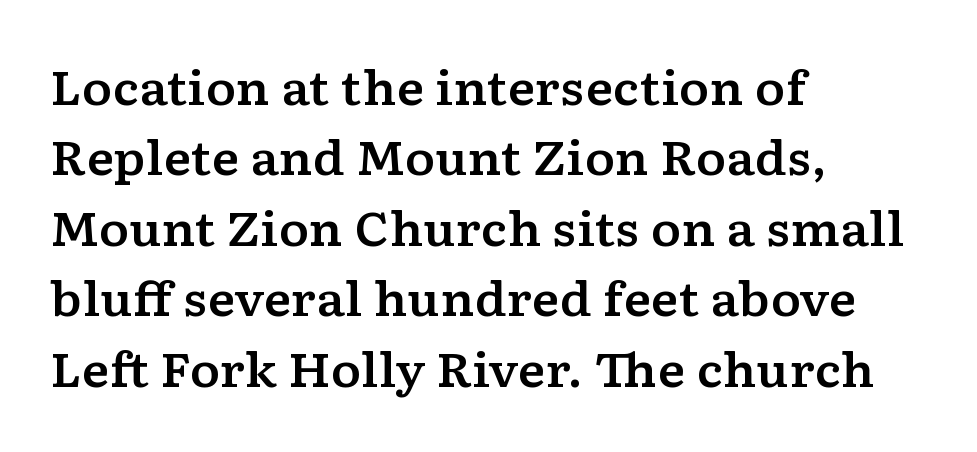
The image shows 46 px wide serif type, upright; set left-aligned, normal line spacing (1.53x), normal letter spacing, not underlined; low stroke contrast and a medium x-height.
